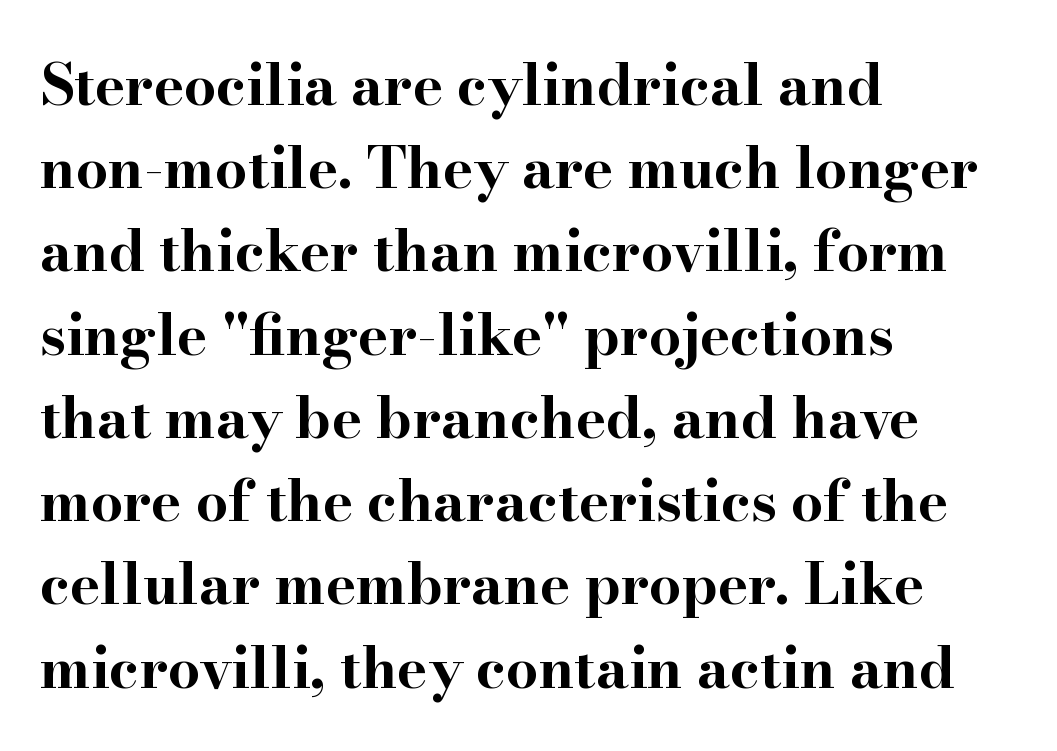
This sample has the flowing, uneven cadence of proportional lettering. No word sits above an underline. Ascenders rise straight up at ninety degrees. Whoever set this chose a conventional vertical rhythm. Letterform terminals end in serifs throughout the passage. Weight check: bold — yes, fully.
